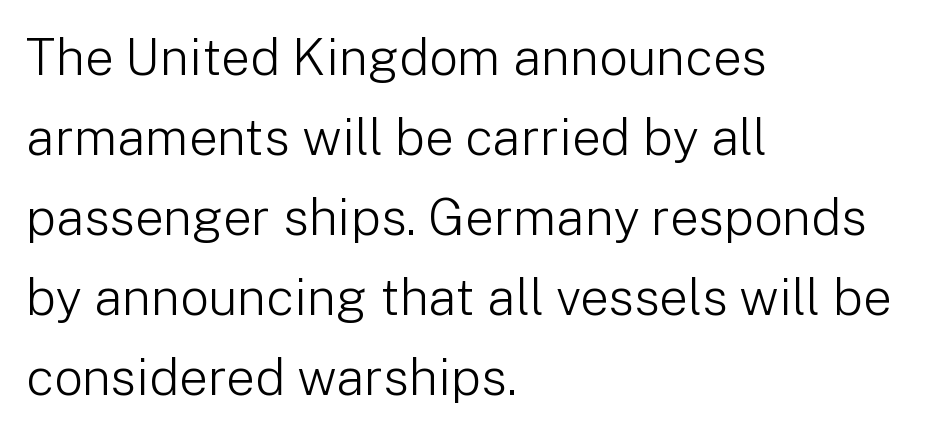
No feet cap the strokes, marking this as sans-serif type. These lines sit exactly where default settings would place them. Compared with typical body copy, the letter spacing here is the same. Do the characters align in a grid? No, the font is proportional. Weight class: somewhere from thin through regular. Notice how the passage keeps a crisp vertical edge on the left only.
